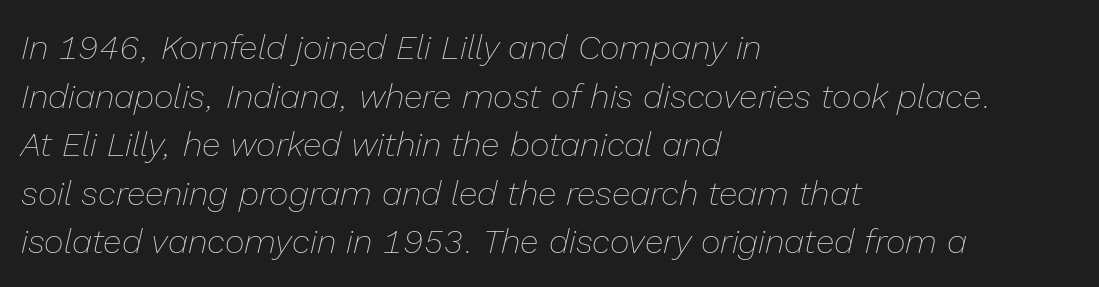
Q: Is the text bold? A: No.
Q: Is the text italic (slanted)? A: Yes, it leans right by about 13 degrees.
Q: Is the text underlined? A: No.
Q: How is the paragraph aligned? A: Left-aligned.
Q: Is the spacing between letters normal or unusually wide? A: Normal.
Q: Is the spacing between lines tight, normal or loose? A: Normal.
Q: Width (condensed, normal, or wide)? A: Normal.
Q: Stroke contrast? A: Low.
Q: x-height? A: Medium.
Q: Monospaced? A: No.
